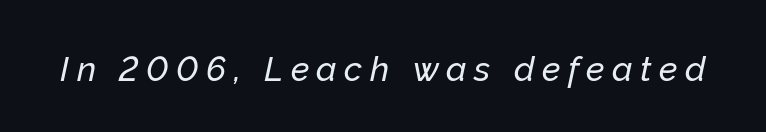
The image shows 34 px text type, italic (leaning right); set unusually wide letter spacing (+0.22 em), not underlined; low stroke contrast and a medium x-height.
